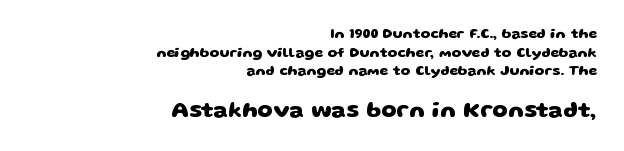
The image shows 22 px bold type; set right-aligned, normal line spacing (1.33x), normal letter spacing, not underlined; the second (bottom) block is 1.57x larger.
